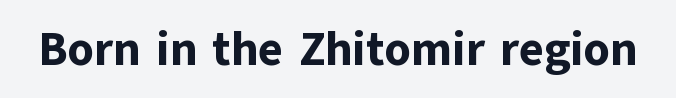
Q: Is the text bold? A: Yes.
Q: Is the text italic (slanted)? A: No, it is upright.
Q: Is the typeface a serif or a sans-serif typeface? A: Sans-serif.
Q: Is the text underlined? A: No.
Q: Is the spacing between letters normal or unusually wide? A: Normal.
Q: Width (condensed, normal, or wide)? A: Normal.
Q: Stroke contrast? A: Low.
Q: x-height? A: Medium.
Q: Monospaced? A: No.
